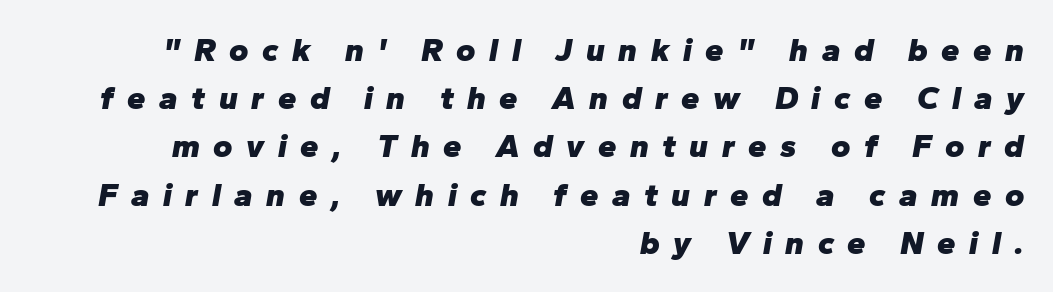
{"italic": "yes", "lean": "right", "slant_degrees": 10, "bold": "yes", "weight": "heavy", "width": "normal", "stroke_contrast": "low", "x_height": "medium", "monospaced": "no", "underline": "no", "align": "right", "line_spacing": "normal", "line_spacing_ratio": 1.46, "letter_spacing": "wide", "letter_spacing_em": 0.41, "glyph_px": 33}
